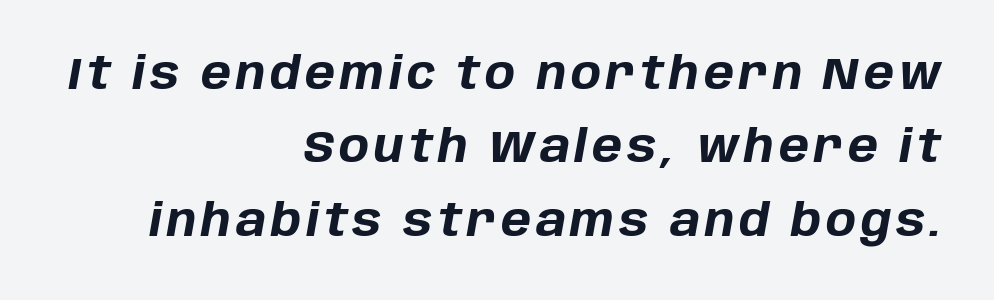
The image shows 45 px bold type, italic (leaning right); set right-aligned, normal line spacing (1.63x), not underlined; low stroke contrast and a large x-height.
